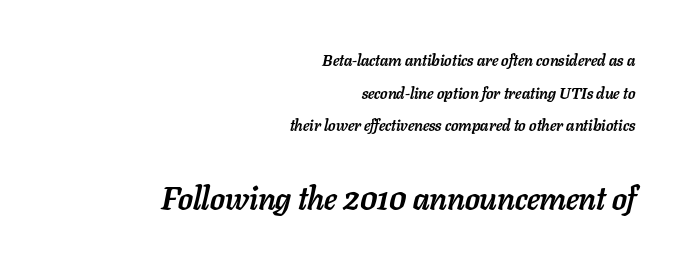
The image shows 32 px semibold type, italic (leaning right); set right-aligned, loose line spacing (2.04x), normal letter spacing, not underlined; the second (bottom) block is 2.0x larger; low stroke contrast and a medium x-height.
